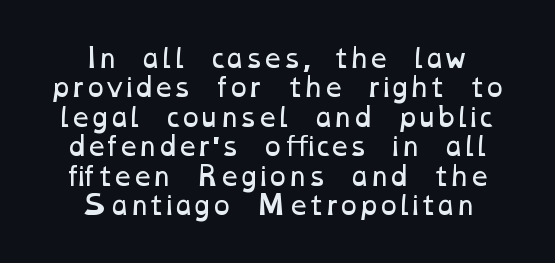
The image shows 26 px text type; set centered, tight line spacing (1.13x), normal letter spacing, not underlined.
